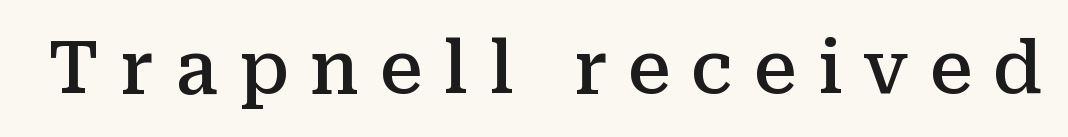
Q: Is the text bold? A: Semi-bold.
Q: Is the text italic (slanted)? A: No, it is upright.
Q: Is the typeface a serif or a sans-serif typeface? A: Serif.
Q: Is the text underlined? A: No.
Q: Is the spacing between letters normal or unusually wide? A: Unusually wide.
Q: Width (condensed, normal, or wide)? A: Normal.
Q: Stroke contrast? A: Medium.
Q: x-height? A: Medium.
Q: Monospaced? A: No.
